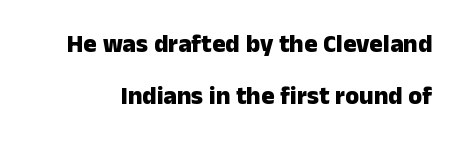
The image shows 25 px bold type, upright; set loose line spacing (2.07x), normal letter spacing, not underlined.
